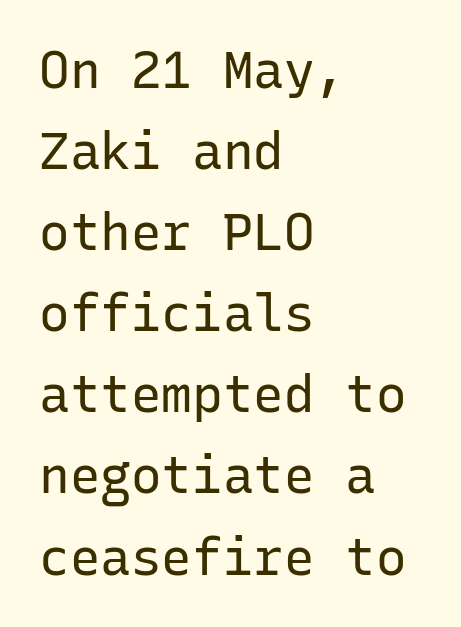
{"serif": "no", "italic": "no", "bold": "no", "weight": "regular", "width": "normal", "stroke_contrast": "low", "x_height": "medium", "monospaced": "yes", "underline": "no", "align": "left", "line_spacing": "normal", "line_spacing_ratio": 1.59, "letter_spacing": "normal", "letter_spacing_em": 0.0, "glyph_px": 51}
